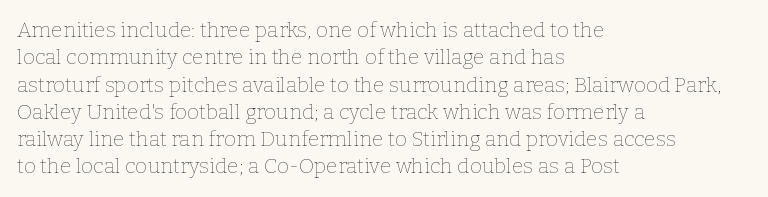
Q: Is the text bold? A: No.
Q: Is the text italic (slanted)? A: No, it is upright.
Q: Is the text underlined? A: No.
Q: How is the paragraph aligned? A: Left-aligned.
Q: Is the spacing between letters normal or unusually wide? A: Normal.
Q: Is the spacing between lines tight, normal or loose? A: Normal.
